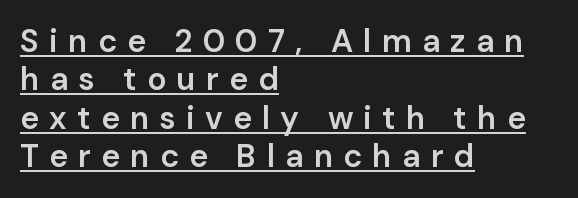
{"serif": "no", "italic": "no", "bold": "semi", "weight": "semibold", "width": "normal", "stroke_contrast": "low", "x_height": "medium", "monospaced": "no", "underline": "yes", "align": "left", "line_spacing_ratio": 1.2, "letter_spacing": "wide", "letter_spacing_em": 0.32, "glyph_px": 32}
